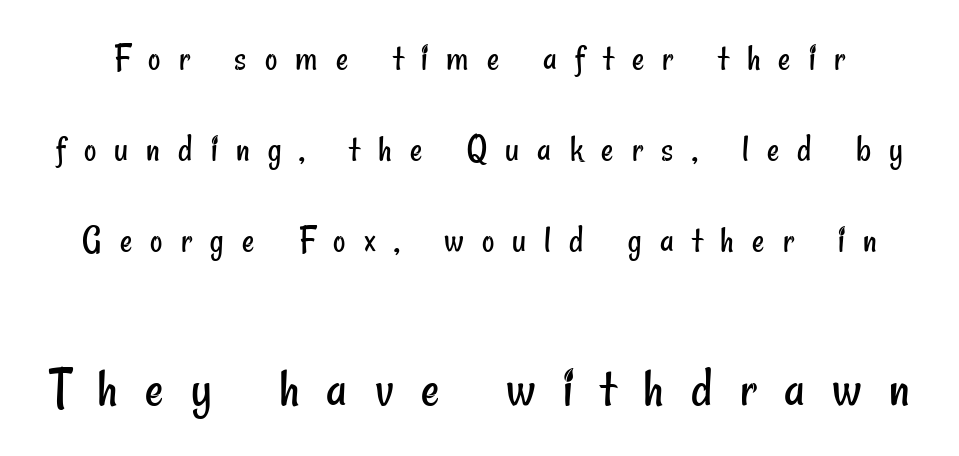
Spacing verdict: proportional, widths tailored to each character. In terms of letterspacing, this is a distinctly airy, spread setting. The more generous point size was reserved for the lower chunk. These lines are composed in type without serifs. Does the leading feel generous? Absolutely, it's lavish. The passage shown is not bold in any degree.
